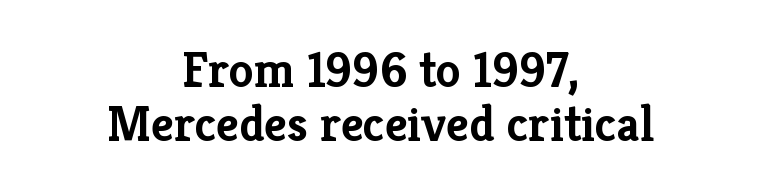
The image shows 50 px semibold serif type, upright; set centered, tight line spacing (1.08x), normal letter spacing, not underlined; low stroke contrast and a medium x-height.
